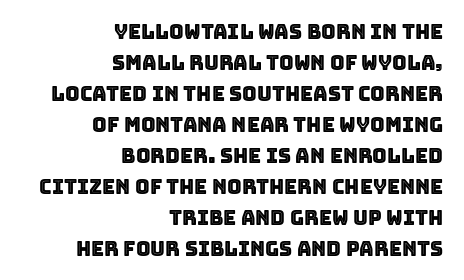
{"italic": "no", "underline": "no", "align": "right", "line_spacing": "normal", "line_spacing_ratio": 1.55, "letter_spacing": "normal", "letter_spacing_em": 0.0, "glyph_px": 20}
